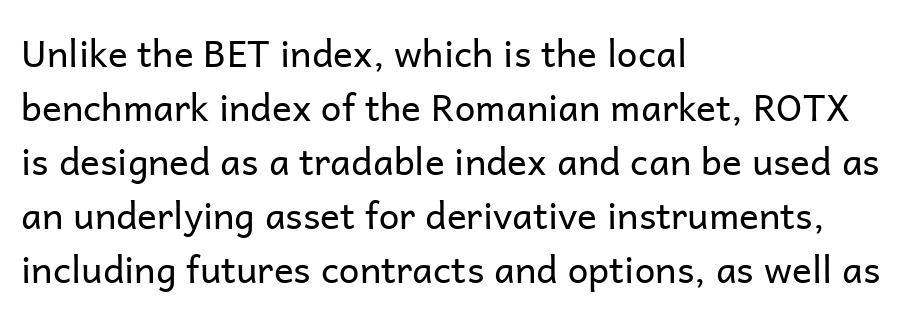
{"serif": "no", "italic": "no", "bold": "no", "weight": "regular", "width": "normal", "stroke_contrast": "low", "x_height": "medium", "monospaced": "no", "underline": "no", "align": "left", "line_spacing": "normal", "line_spacing_ratio": 1.46, "letter_spacing": "normal", "letter_spacing_em": 0.0, "glyph_px": 37}
